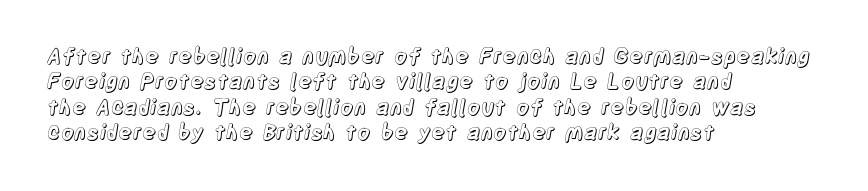
The image shows 21 px text type; set left-aligned, line spacing 1.21x, normal letter spacing, not underlined.
